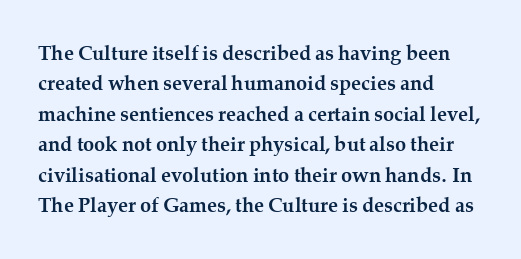
Q: Is the text bold? A: Yes.
Q: Is the text italic (slanted)? A: No, it is upright.
Q: Is the text underlined? A: No.
Q: How is the paragraph aligned? A: Left-aligned.
Q: Is the spacing between letters normal or unusually wide? A: Normal.
Q: Is the spacing between lines tight, normal or loose? A: Normal.
